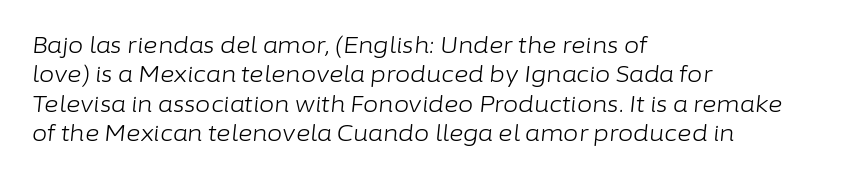
Standard letterfit; no display-style spreading of the glyphs. Rendered with sloped, italic letterforms. The strokes are not fattened; the text isn't bold. This sample keeps an unexceptional amount of space between lines.
